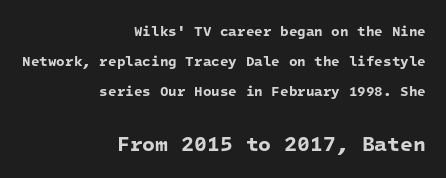
The image shows 21 px bold type; set right-aligned, loose line spacing (2.16x), normal letter spacing, not underlined; the second (bottom) block is 1.5x larger.
